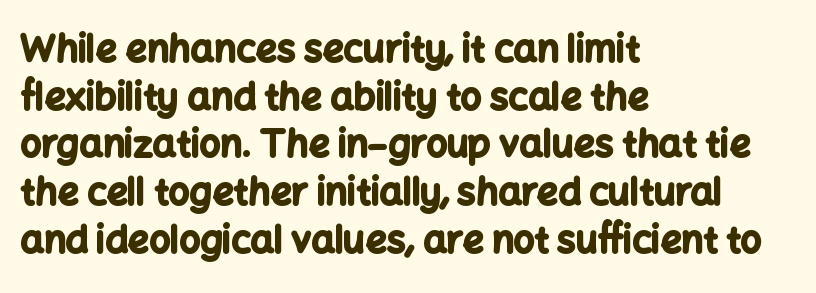
{"serif": "no", "italic": "no", "bold": "yes", "weight": "bold", "width": "normal", "stroke_contrast": "low", "x_height": "medium", "monospaced": "no", "underline": "no", "align": "left", "line_spacing": "normal", "line_spacing_ratio": 1.29, "letter_spacing": "normal", "letter_spacing_em": 0.0, "glyph_px": 37}
